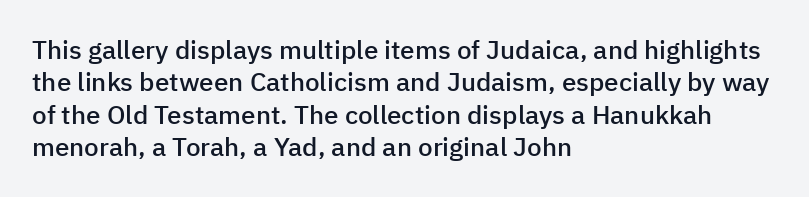
{"italic": "no", "bold": "semi", "underline": "no", "align": "left", "line_spacing": "normal", "line_spacing_ratio": 1.25, "letter_spacing": "normal", "letter_spacing_em": 0.0, "glyph_px": 26}
